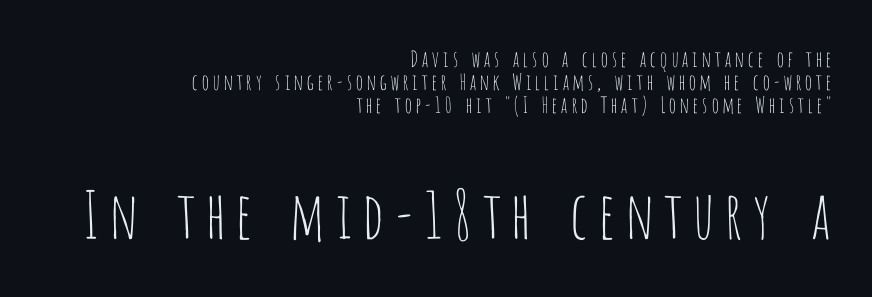
{"serif": "no", "italic": "no", "bold": "no", "weight": "thin", "width": "condensed", "stroke_contrast": "low", "x_height": "large", "monospaced": "no", "underline": "no", "align": "right", "line_spacing": "tight", "line_spacing_ratio": 1.04, "larger_block": "second", "size_ratio": 2.95, "glyph_px": 65}
